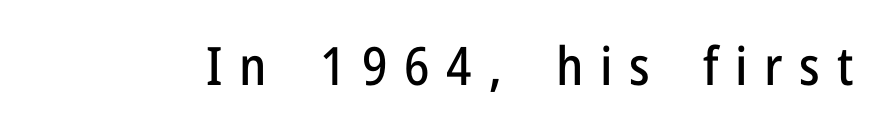
The image shows 53 px condensed sans-serif type, upright; set unusually wide letter spacing (+0.31 em), not underlined; low stroke contrast and a medium x-height.
